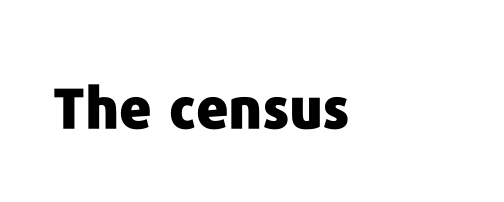
Q: Is the text bold? A: Yes.
Q: Is the text italic (slanted)? A: No, it is upright.
Q: Is the typeface a serif or a sans-serif typeface? A: Sans-serif.
Q: Is the text underlined? A: No.
Q: How is the paragraph aligned? A: Left-aligned.
Q: Is the spacing between letters normal or unusually wide? A: Normal.
Q: Width (condensed, normal, or wide)? A: Normal.
Q: Stroke contrast? A: Low.
Q: x-height? A: Medium.
Q: Monospaced? A: No.
